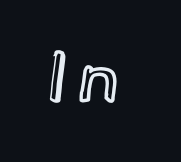
Q: Is the text italic (slanted)? A: Yes.
Q: Is the text underlined? A: No.
Q: Width (condensed, normal, or wide)? A: Normal.
Q: x-height? A: Small.
Q: Monospaced? A: No.
